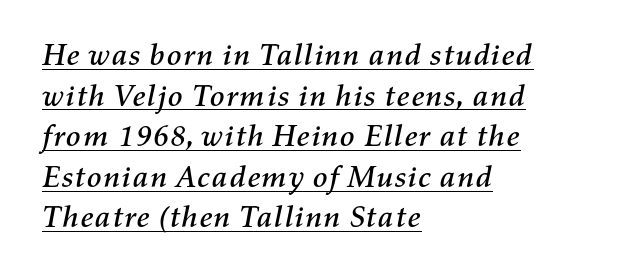
Q: Is the text italic (slanted)? A: Yes, it leans right by about 11 degrees.
Q: Is the text underlined? A: Yes.
Q: How is the paragraph aligned? A: Left-aligned.
Q: Is the spacing between letters normal or unusually wide? A: Normal.
Q: Is the spacing between lines tight, normal or loose? A: Normal.
Q: Width (condensed, normal, or wide)? A: Normal.
Q: Stroke contrast? A: Medium.
Q: x-height? A: Medium.
Q: Monospaced? A: No.
